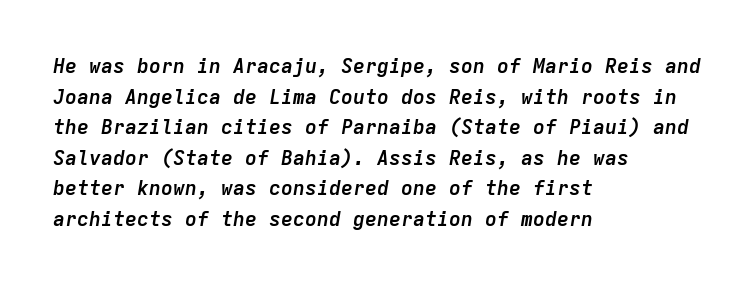
The image shows 20 px bold type, italic (leaning right); set left-aligned, normal line spacing (1.53x), normal letter spacing, not underlined.
